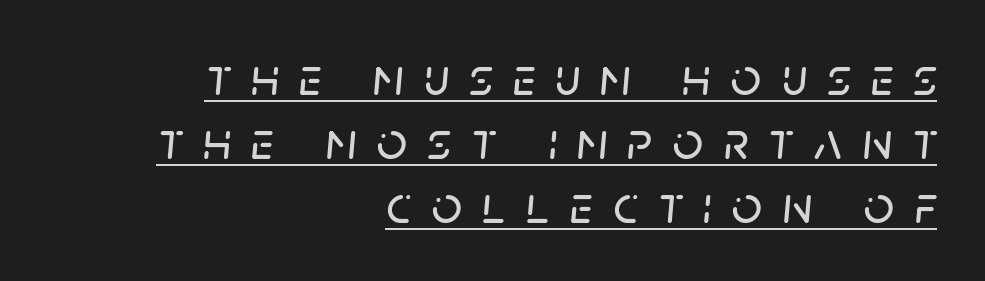
{"italic": "yes", "lean": "right", "slant_degrees": 5, "width": "normal", "stroke_contrast": "low", "x_height": "large", "monospaced": "no", "underline": "yes", "align": "right", "line_spacing_ratio": 1.21, "letter_spacing": "wide", "letter_spacing_em": 0.38, "glyph_px": 53}
